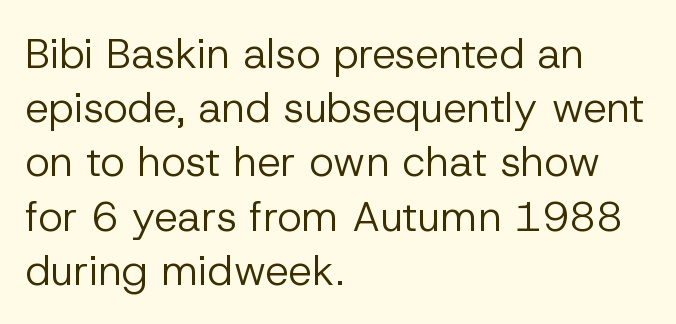
{"serif": "no", "italic": "no", "bold": "no", "weight": "regular", "width": "normal", "stroke_contrast": "low", "x_height": "medium", "monospaced": "no", "underline": "no", "align": "left", "line_spacing": "normal", "line_spacing_ratio": 1.29, "letter_spacing": "normal", "letter_spacing_em": 0.0, "glyph_px": 42}
